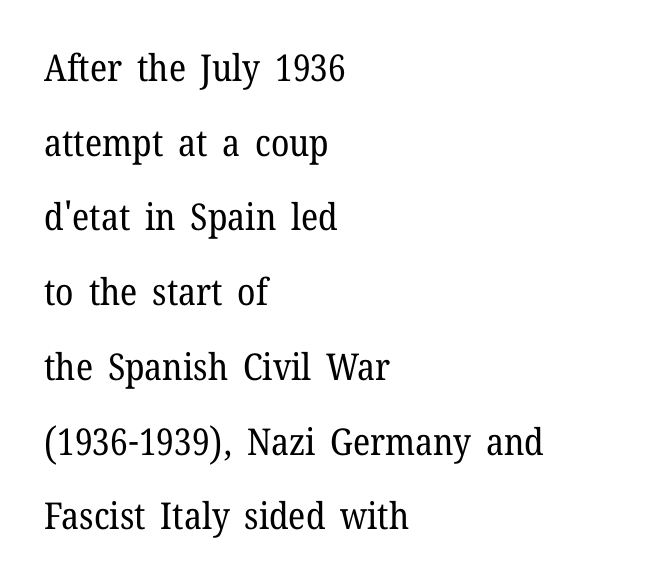
Font category for this specimen: serif. Anything drawn beneath the words? Only blank space. These lines are rendered in a variable-pitch font. Is the stroke heavy? The answer is a plain regular-or-lighter. The vertical gap from one line to the next is large. Characters remain perfectly vertical along every line.
